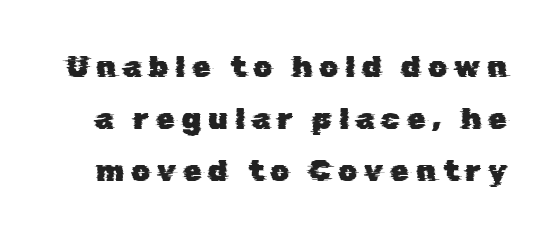
Q: Is the typeface a serif or a sans-serif typeface? A: Sans-serif.
Q: Is the text underlined? A: No.
Q: Is the spacing between letters normal or unusually wide? A: Unusually wide.
Q: Width (condensed, normal, or wide)? A: Normal.
Q: Stroke contrast? A: Low.
Q: x-height? A: Medium.
Q: Monospaced? A: No.
